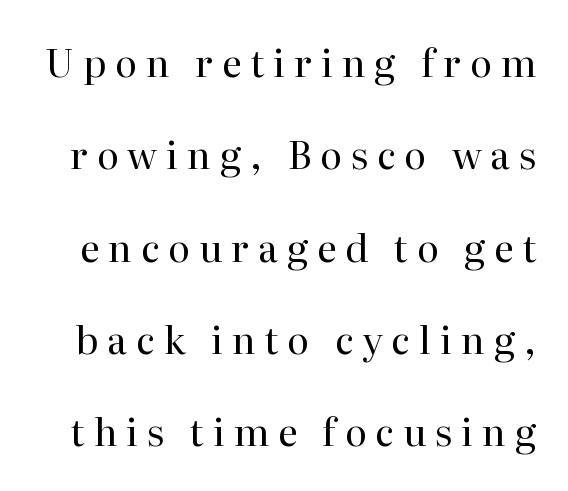
Q: Is the text bold? A: No.
Q: Is the text italic (slanted)? A: No, it is upright.
Q: Is the typeface a serif or a sans-serif typeface? A: Serif.
Q: Is the text underlined? A: No.
Q: Is the spacing between letters normal or unusually wide? A: Unusually wide.
Q: Is the spacing between lines tight, normal or loose? A: Loose.
Q: Width (condensed, normal, or wide)? A: Normal.
Q: Stroke contrast? A: High.
Q: x-height? A: Medium.
Q: Monospaced? A: No.
